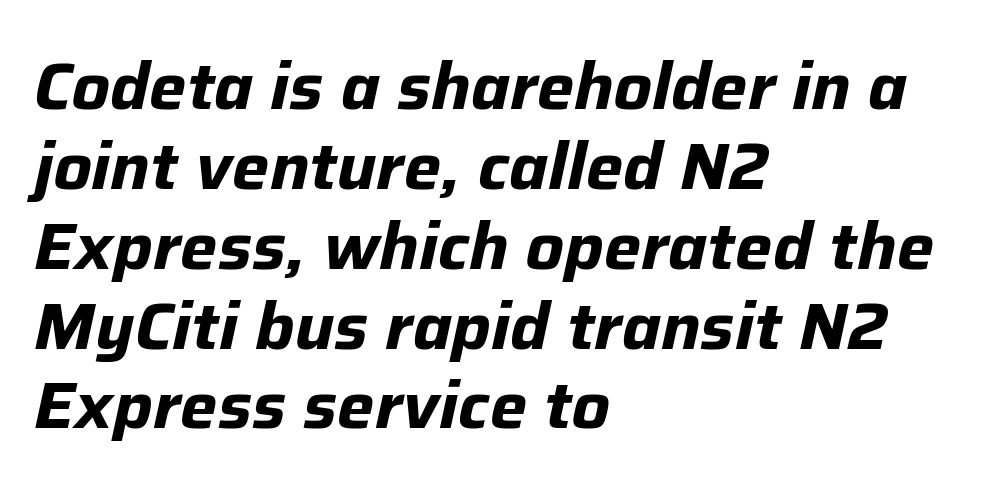
These lines are rendered in a variable-pitch font. This is oblique type, the kind used for emphasis or titles. Spacing between characters is what you'd get straight out of the box. Descenders hang freely into open space. Its strokes are broad and dark, the hallmark of bold type. Does the copy run flush right? No — it runs flush left.
